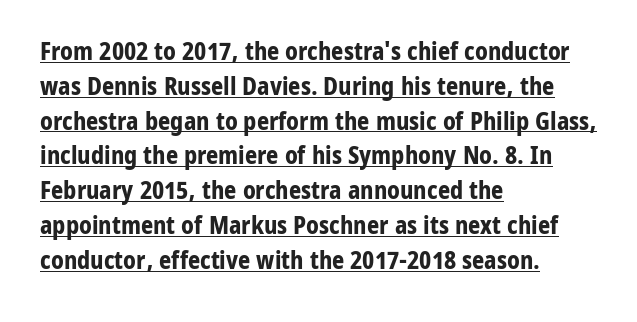
The image shows 24 px bold type, upright; set left-aligned, normal line spacing (1.45x), normal letter spacing, underlined.
